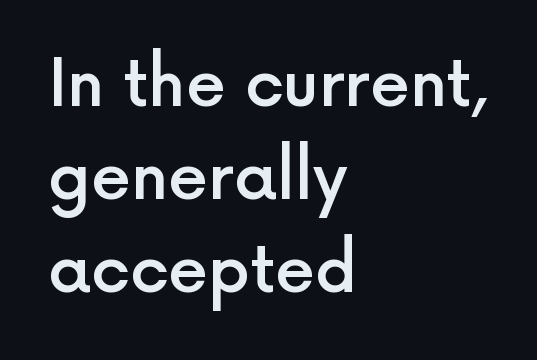
Q: Is the text bold? A: Semi-bold.
Q: Is the text italic (slanted)? A: No, it is upright.
Q: Is the typeface a serif or a sans-serif typeface? A: Sans-serif.
Q: Is the text underlined? A: No.
Q: How is the paragraph aligned? A: Left-aligned.
Q: Is the spacing between letters normal or unusually wide? A: Normal.
Q: Is the spacing between lines tight, normal or loose? A: Normal.
Q: Width (condensed, normal, or wide)? A: Normal.
Q: x-height? A: Medium.
Q: Monospaced? A: No.
